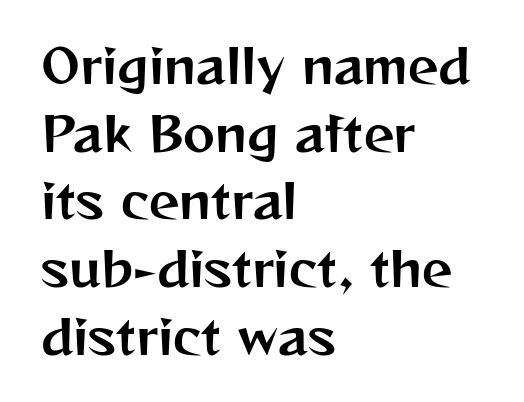
The image shows 48 px sans-serif type, upright; set left-aligned, normal line spacing (1.41x), normal letter spacing, not underlined; medium stroke contrast and a medium x-height.
